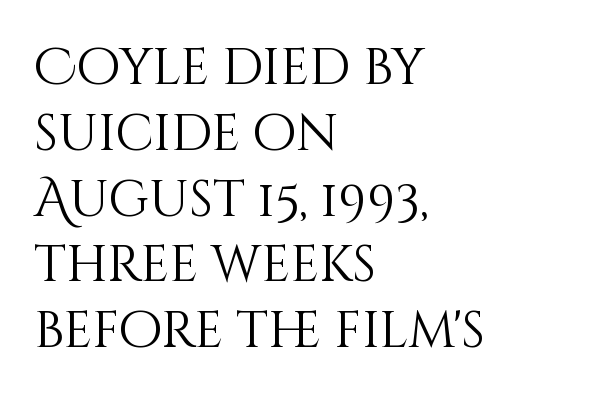
The image shows 51 px light type, upright; set left-aligned, normal line spacing (1.29x), normal letter spacing, not underlined; medium stroke contrast and a large x-height.
